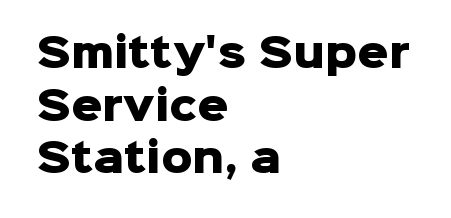
The image shows 39 px heavy sans-serif type, upright; set left-aligned, normal line spacing (1.35x), normal letter spacing, not underlined; low stroke contrast and a medium x-height.
